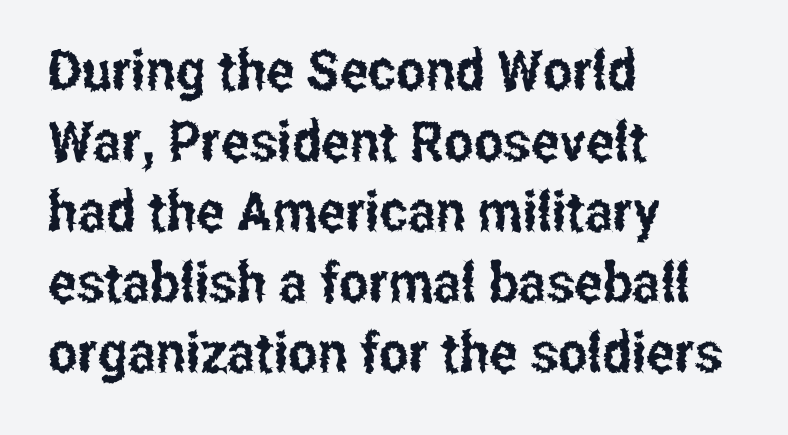
In terms of posture, this sample is upright. The line texture is even and compact thanks to regular tracking. Grotesque or geometric, the face here clearly has no serifs. Horizontal bands of white between lines are of average thickness.
